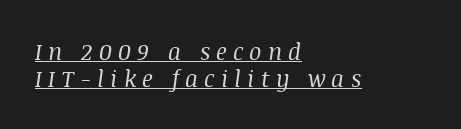
The image shows 23 px text type, italic (leaning right); set left-aligned, line spacing 1.17x, unusually wide letter spacing (+0.27 em), underlined.
